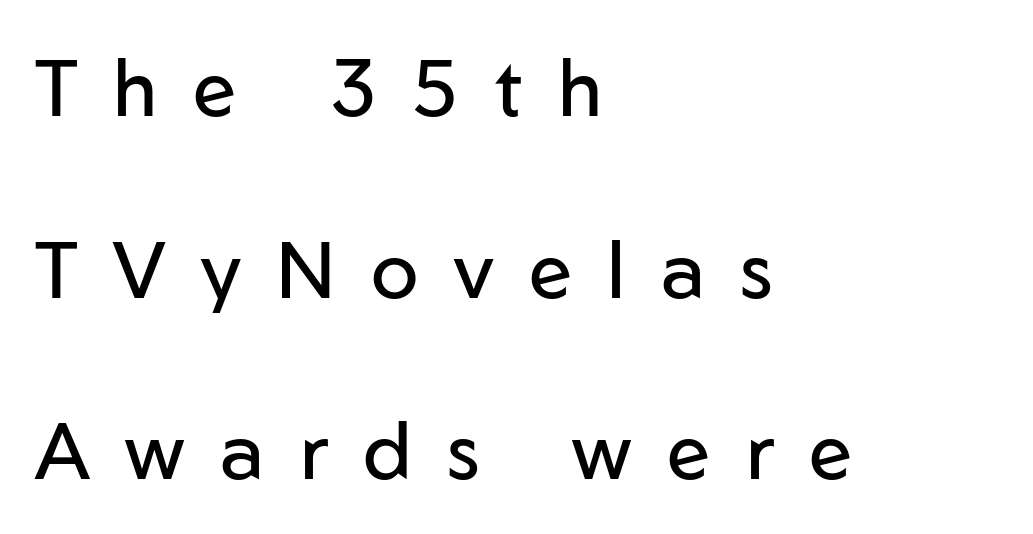
Only glyphs here, with clear space below each row. Weight class: somewhere from thin through regular. This sample trades compactness for vertical openness between lines. Spacing verdict: proportional, widths tailored to each character. The tracking reads as deliberately expanded to a designer's eye. Notice how the passage keeps a crisp vertical edge on the left only.
